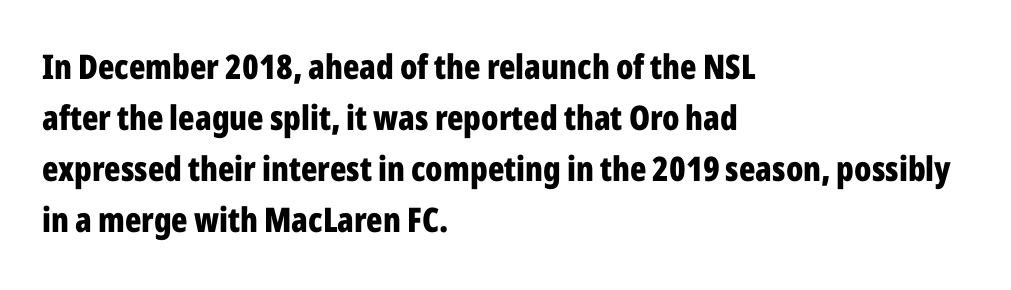
{"serif": "no", "italic": "no", "bold": "yes", "weight": "bold", "width": "condensed", "stroke_contrast": "low", "x_height": "medium", "monospaced": "no", "underline": "no", "align": "left", "line_spacing": "normal", "line_spacing_ratio": 1.5, "letter_spacing": "normal", "letter_spacing_em": 0.0, "glyph_px": 34}
